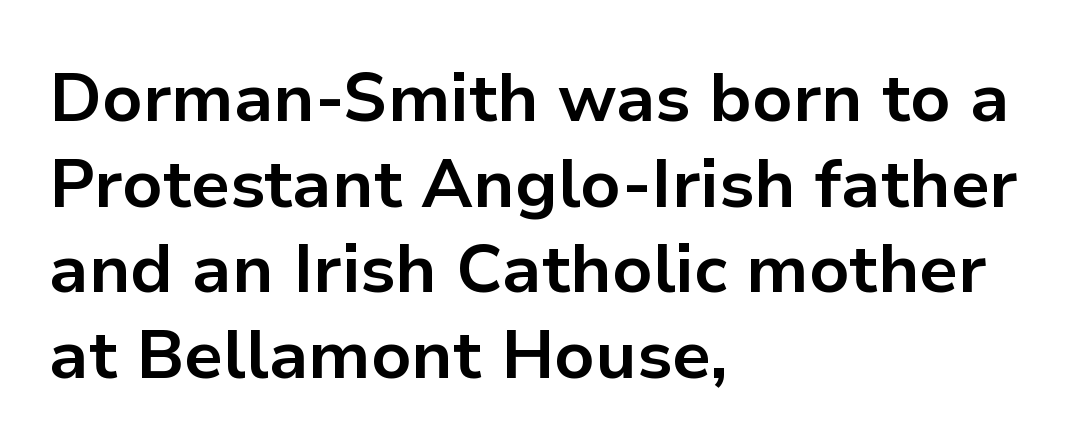
Look at the bottom of the vertical strokes: they stop flat, with no serifs. Typeset ragged right — the left edge is the straight one. Looks like regular typesetting: each glyph gets only the width it needs. Honestly, there is no underline to notice here at all. No extra tracking has been applied to these lines.
